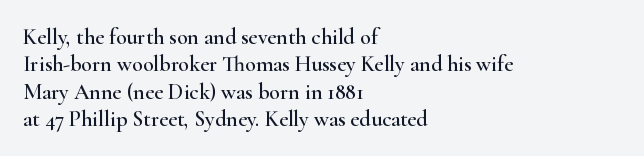
{"italic": "no", "underline": "no", "align": "left", "line_spacing_ratio": 1.24, "letter_spacing": "normal", "letter_spacing_em": 0.0, "glyph_px": 22}
